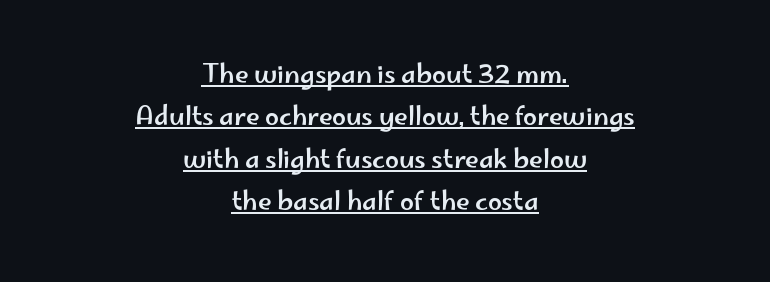
Regarding leading, the lines here are spaced in the standard way. Here the glyphs are tracked normally, forming tight word shapes. Compared with a flush-left layout, this one balances lines on the center instead. Vertical strokes here are truly vertical. Has an underline been added? It has.
